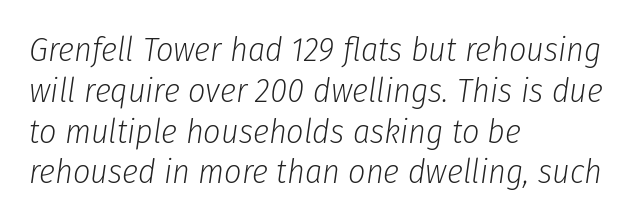
The image shows 34 px light, condensed type, italic (leaning right); set left-aligned, line spacing 1.2x, normal letter spacing, not underlined; low stroke contrast and a medium x-height.
